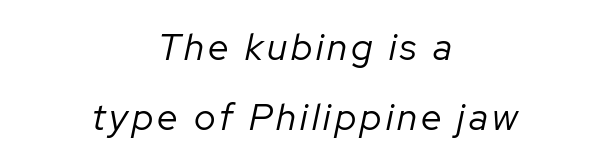
Q: Is the text bold? A: No.
Q: Is the text italic (slanted)? A: Yes, it leans right by about 12 degrees.
Q: Is the text underlined? A: No.
Q: How is the paragraph aligned? A: Centered.
Q: Width (condensed, normal, or wide)? A: Normal.
Q: Stroke contrast? A: Low.
Q: x-height? A: Medium.
Q: Monospaced? A: No.
